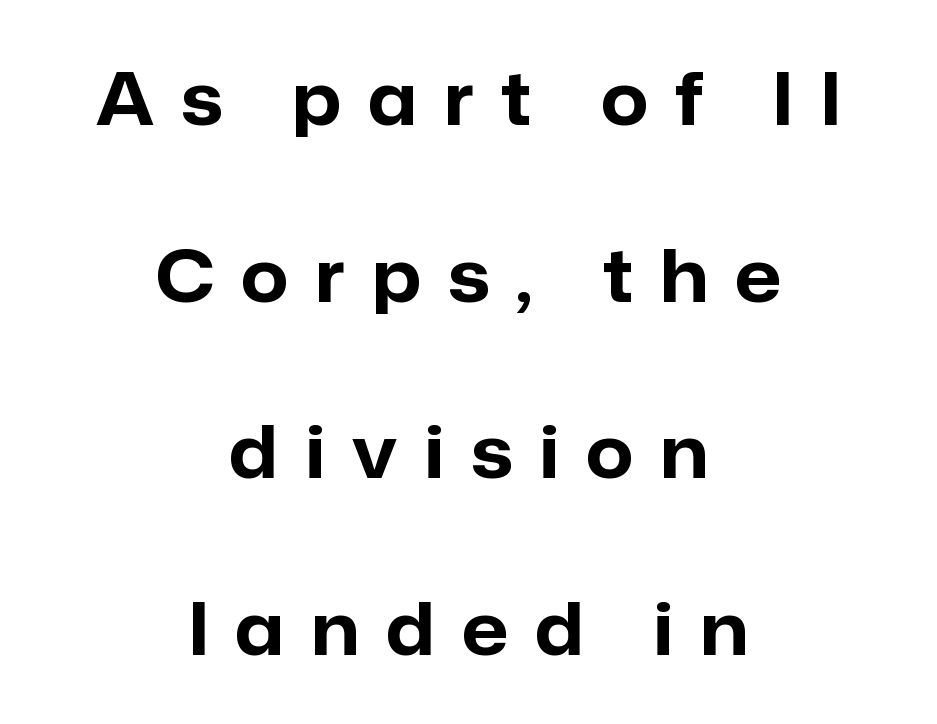
Spacing verdict: proportional, widths tailored to each character. To sum up the face: it is a sans, with no serifs. Line starts and ends both wander, symmetrically. Caption: expanded tracking, letters set apart.
